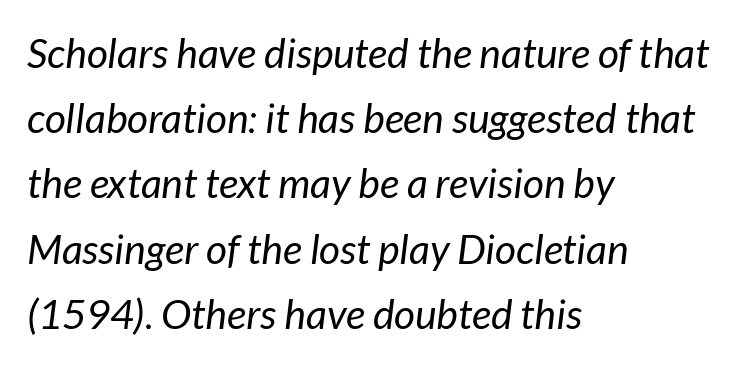
The image shows 41 px regular-weight type, italic (leaning right); set left-aligned, normal line spacing (1.59x), normal letter spacing, not underlined; low stroke contrast and a medium x-height.
